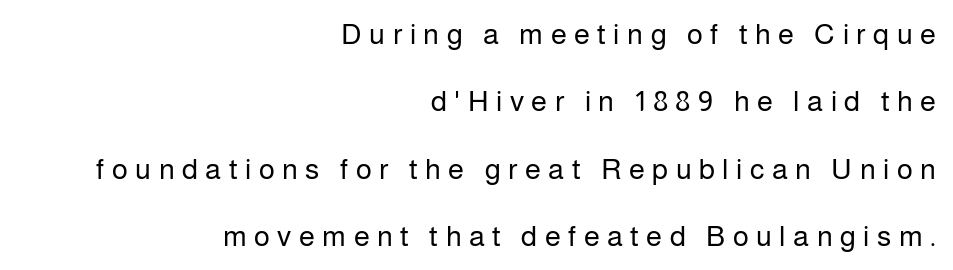
Between one letter and the next there's a generous, obvious gap. The space between consecutive lines is lavish. A typesetter would label this face a sans. Varying glyph widths throughout — classic text-font behaviour.
